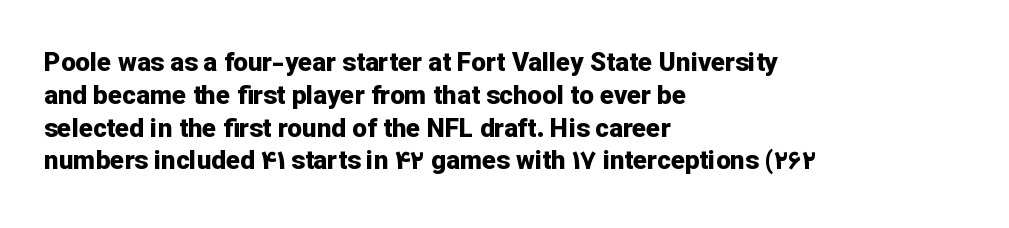
Reading down the column, the eye jumps a familiar distance to each next line. The passage shown is not underscored anywhere. Its strokes are broad and dark, the hallmark of bold type. Quick note: not italic, upright. Observe the ordinary spacing: letters are neighbours, not strangers. Line beginnings align vertically; line endings do not.
